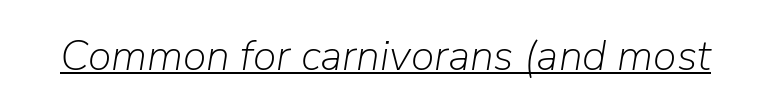
The image shows 43 px light type, italic (leaning right); set normal letter spacing, underlined; low stroke contrast and a medium x-height.
